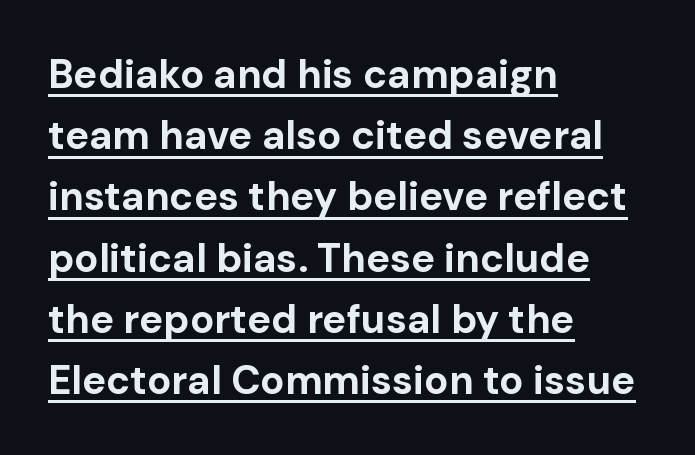
Q: Is the text bold? A: Yes.
Q: Is the text italic (slanted)? A: No, it is upright.
Q: Is the typeface a serif or a sans-serif typeface? A: Sans-serif.
Q: Is the text underlined? A: Yes.
Q: How is the paragraph aligned? A: Left-aligned.
Q: Is the spacing between letters normal or unusually wide? A: Normal.
Q: Is the spacing between lines tight, normal or loose? A: Normal.
Q: Width (condensed, normal, or wide)? A: Normal.
Q: Stroke contrast? A: Low.
Q: x-height? A: Medium.
Q: Monospaced? A: No.
